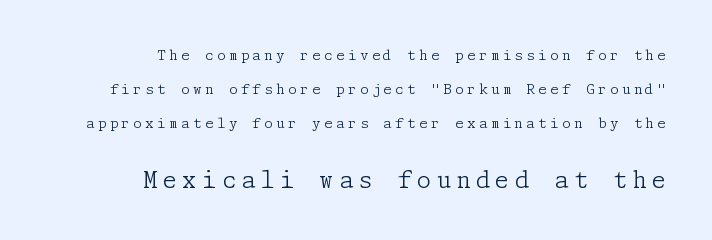
Q: Is the text bold? A: No.
Q: Is the text italic (slanted)? A: No, it is upright.
Q: Is the text underlined? A: No.
Q: How is the paragraph aligned? A: Right-aligned.
Q: Is the spacing between letters normal or unusually wide? A: Unusually wide.
Q: Is the spacing between lines tight, normal or loose? A: Loose.
Q: Which block of text is set in a larger size, the first (top) or the second (bottom)? A: The second (bottom) one.
